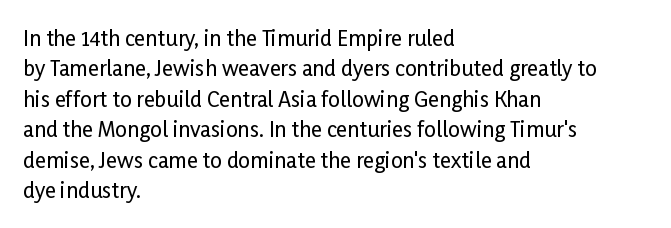
A bare baseline throughout the passage. This rendering uses left alignment, leaving the right contour irregular. Vertical strokes here are truly vertical. Glyph-to-glyph distance matches everyday printed text. If you measured baseline to baseline, you'd find a middling distance.
